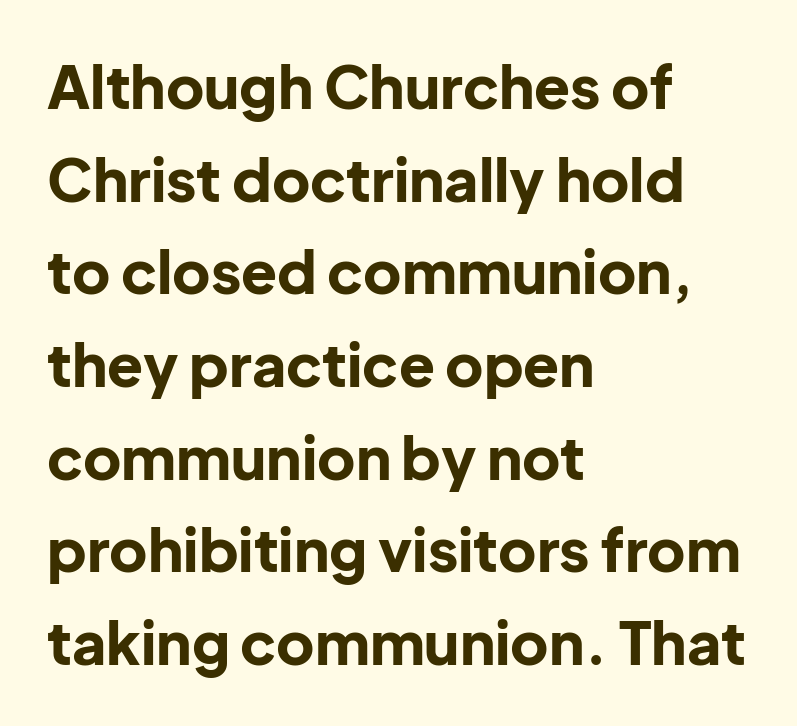
The ragged edge is on the right, which tells us the setting is flush left. Quick note: underline off. Posture: straight, roman, zero tilt. Classification — sans serif. Standard letterfit; no display-style spreading of the glyphs.
